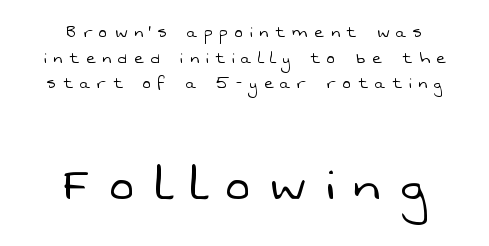
The image shows 59 px light sans-serif type; set centered, normal line spacing (1.28x), unusually wide letter spacing (+0.35 em), not underlined; the second (bottom) block is 2.95x larger; low stroke contrast and a medium x-height.
